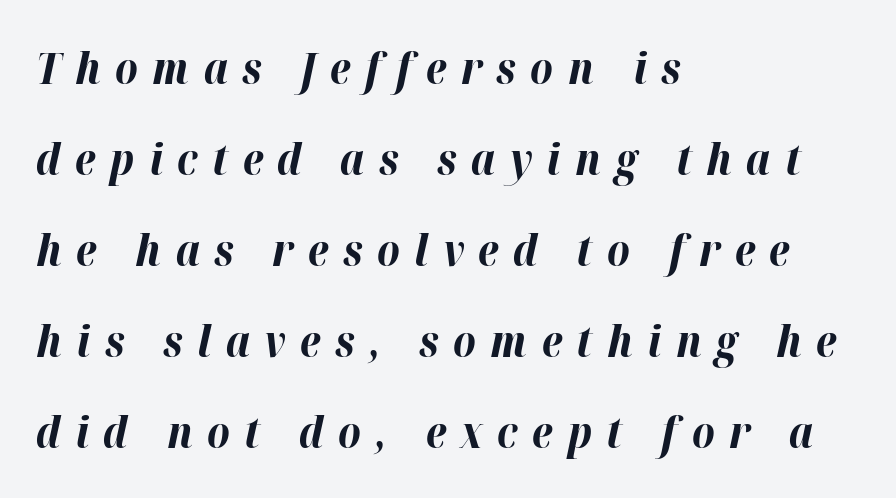
Q: Is the text bold? A: Yes.
Q: Is the text italic (slanted)? A: Yes, it leans right by about 12 degrees.
Q: Is the text underlined? A: No.
Q: How is the paragraph aligned? A: Left-aligned.
Q: Is the spacing between letters normal or unusually wide? A: Unusually wide.
Q: Is the spacing between lines tight, normal or loose? A: Loose.
Q: Width (condensed, normal, or wide)? A: Normal.
Q: Stroke contrast? A: High.
Q: x-height? A: Medium.
Q: Monospaced? A: No.
